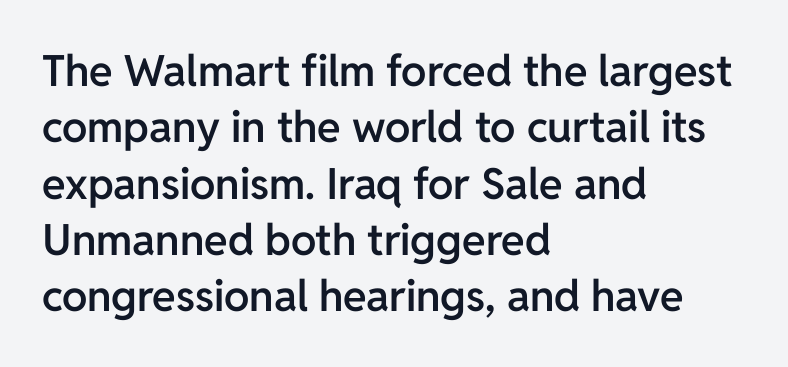
The image shows 43 px semibold sans-serif type, upright; set left-aligned, normal line spacing (1.31x), normal letter spacing, not underlined; low stroke contrast and a medium x-height.
